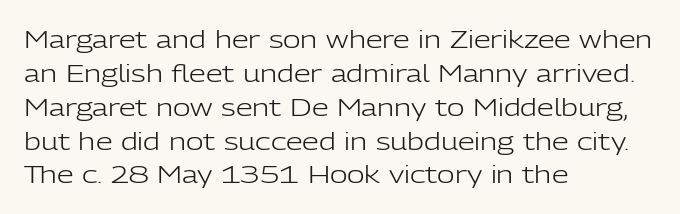
Decoration check: the copy has no underline. Teacher's note: observe the even left margin — that is flush-left alignment. Interline gaps are of average width in this sample. No chunkiness to these letters — they're not bold. These lines were composed using upright roman letters.
